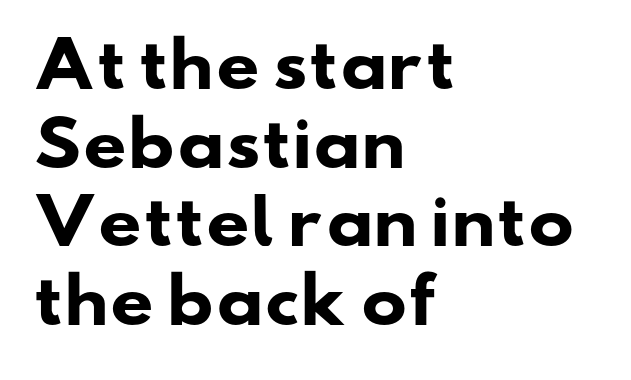
Is the type bold? Yes — the strokes are clearly thick and heavy. Check the space under the baseline: it is left empty. If you measured baseline to baseline, you'd find a middling distance. All the whitespace from short lines collects on the right. You could not count columns in this text — the font is proportionally spaced.
